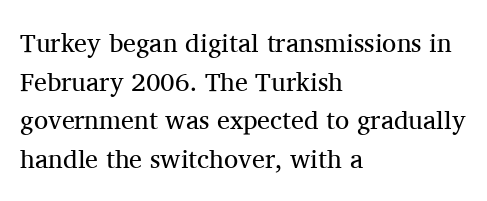
{"italic": "no", "bold": "no", "underline": "no", "align": "left", "line_spacing": "normal", "line_spacing_ratio": 1.49, "letter_spacing": "normal", "letter_spacing_em": 0.0, "glyph_px": 26}
